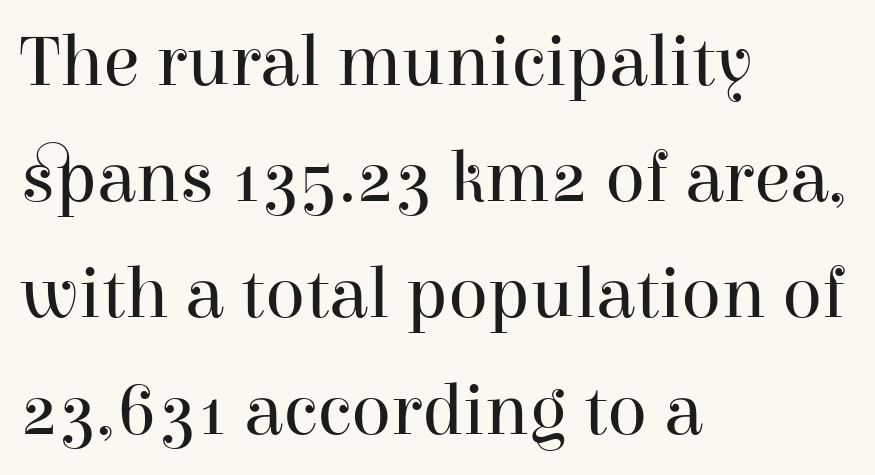
{"serif": "yes", "italic": "no", "bold": "no", "weight": "regular", "width": "normal", "stroke_contrast": "high", "x_height": "medium", "monospaced": "no", "underline": "no", "align": "left", "line_spacing": "normal", "line_spacing_ratio": 1.57, "letter_spacing": "normal", "letter_spacing_em": 0.0, "glyph_px": 74}
